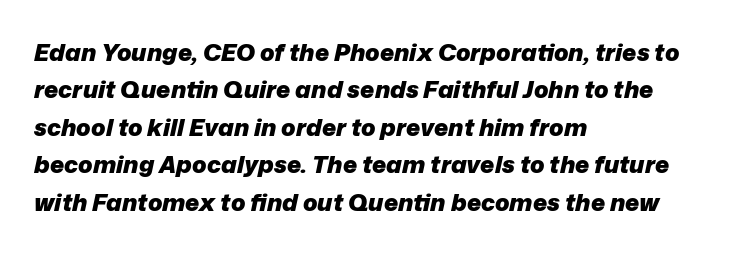
{"italic": "yes", "lean": "right", "slant_degrees": 12, "bold": "yes", "underline": "no", "align": "left", "line_spacing": "normal", "line_spacing_ratio": 1.56, "letter_spacing": "normal", "letter_spacing_em": 0.0, "glyph_px": 24}
